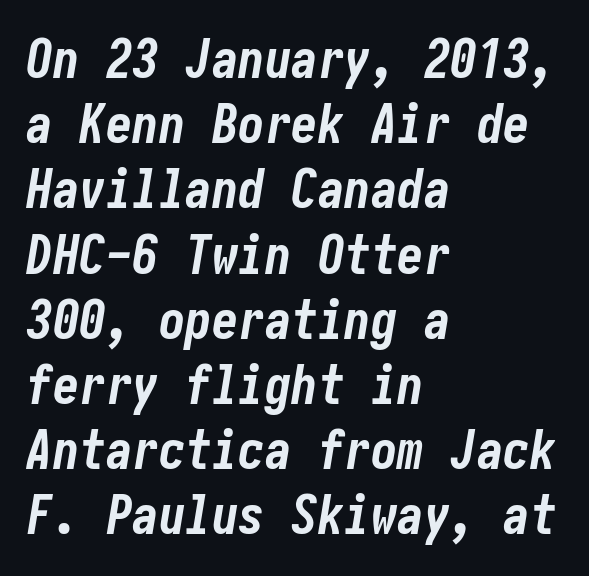
Q: Is the text bold? A: Yes.
Q: Is the text italic (slanted)? A: Yes, it leans right by about 10 degrees.
Q: Is the text underlined? A: No.
Q: How is the paragraph aligned? A: Left-aligned.
Q: Is the spacing between letters normal or unusually wide? A: Normal.
Q: Width (condensed, normal, or wide)? A: Condensed.
Q: Stroke contrast? A: Low.
Q: x-height? A: Medium.
